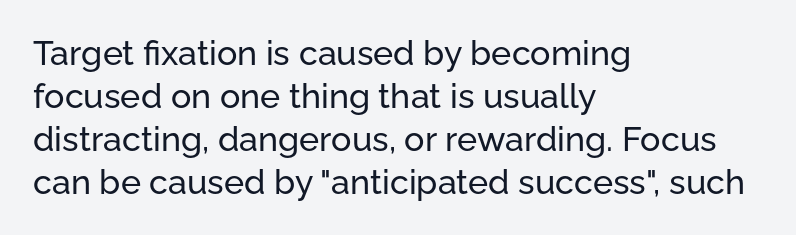
Q: Is the text italic (slanted)? A: No, it is upright.
Q: Is the typeface a serif or a sans-serif typeface? A: Sans-serif.
Q: Is the text underlined? A: No.
Q: How is the paragraph aligned? A: Left-aligned.
Q: Is the spacing between letters normal or unusually wide? A: Normal.
Q: Is the spacing between lines tight, normal or loose? A: Normal.
Q: Width (condensed, normal, or wide)? A: Normal.
Q: Stroke contrast? A: Low.
Q: x-height? A: Medium.
Q: Monospaced? A: No.
